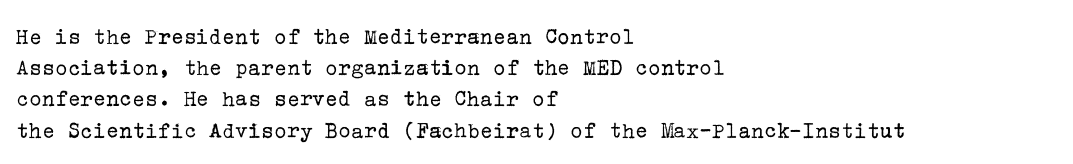
Q: Is the text bold? A: No.
Q: Is the text italic (slanted)? A: No, it is upright.
Q: Is the text underlined? A: No.
Q: How is the paragraph aligned? A: Left-aligned.
Q: Is the spacing between letters normal or unusually wide? A: Normal.
Q: Is the spacing between lines tight, normal or loose? A: Normal.
